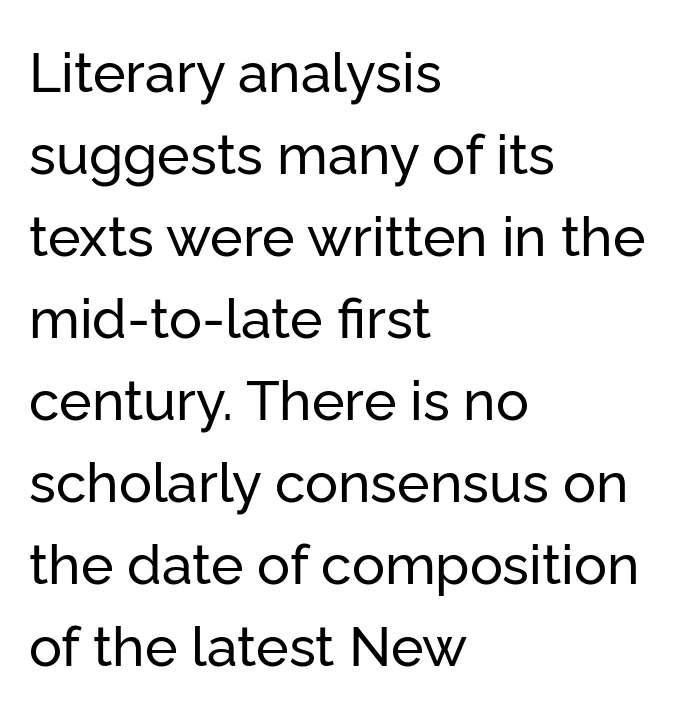
Q: Is the text italic (slanted)? A: No, it is upright.
Q: Is the typeface a serif or a sans-serif typeface? A: Sans-serif.
Q: Is the text underlined? A: No.
Q: How is the paragraph aligned? A: Left-aligned.
Q: Is the spacing between letters normal or unusually wide? A: Normal.
Q: Is the spacing between lines tight, normal or loose? A: Normal.
Q: Width (condensed, normal, or wide)? A: Normal.
Q: Stroke contrast? A: Low.
Q: x-height? A: Medium.
Q: Monospaced? A: No.
